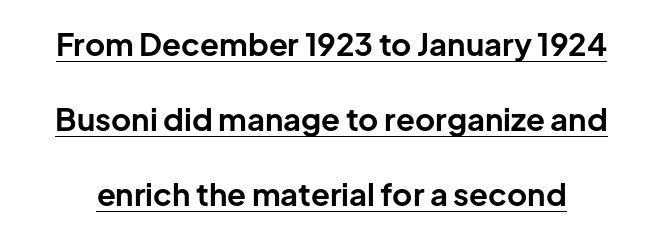
{"serif": "no", "italic": "no", "bold": "yes", "weight": "bold", "width": "normal", "stroke_contrast": "low", "x_height": "medium", "monospaced": "no", "underline": "yes", "line_spacing": "loose", "line_spacing_ratio": 2.42, "letter_spacing": "normal", "letter_spacing_em": 0.0, "glyph_px": 31}
